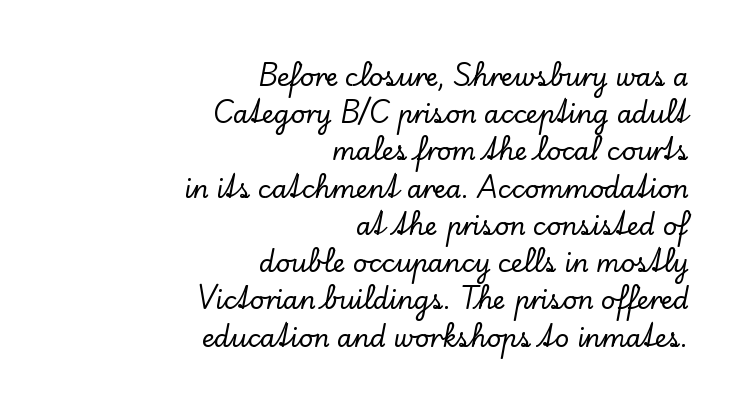
Inter-character spacing is left at the font's built-in metrics. In CSS terms this would be text-align: right. Summary of vertical rhythm: regular, with standard interline spacing. The baseline area is clear.
